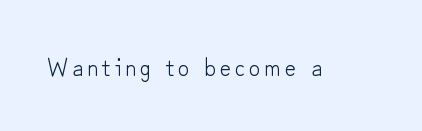
The type sits square on the baseline with zero lean. The strip under each line holds only bare page. Stroke thickness stays within the range of a standard reading face or lighter.
